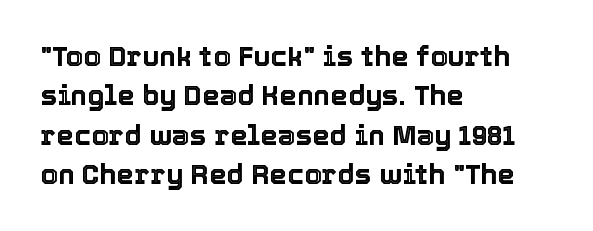
This sample has the flowing, uneven cadence of proportional lettering. Unlike italic type, these characters show no tilt at all. Where is the straight margin? On the left. This rendering leaves character spacing at its baseline value. Only glyphs here, with clear space below each row. Notice how descenders clear the ascenders below comfortably — that's standard leading.
